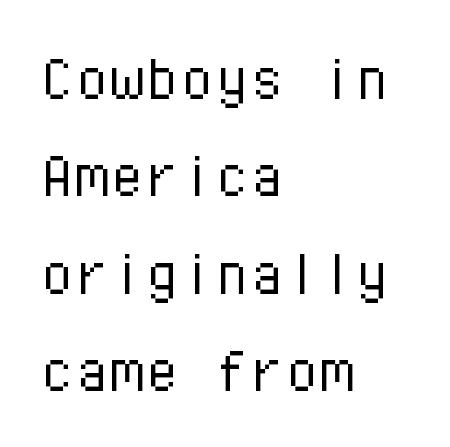
One-word summary of the alignment: left. This sample has the even, mechanical cadence of fixed-width lettering. Descenders hang freely into open space. Quick note: not italic, upright. Summary of weight: not heavy and not bold. Standard letterfit; no display-style spreading of the glyphs.
